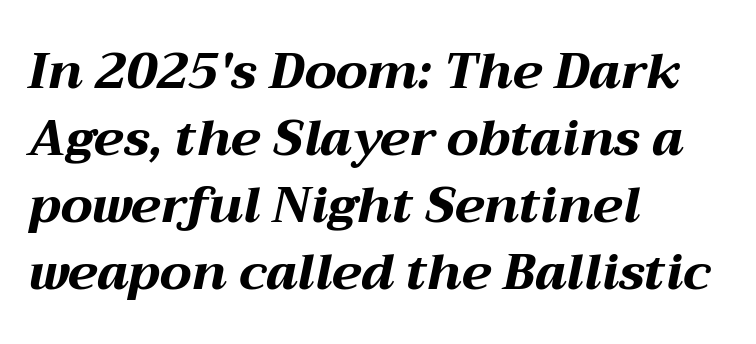
Q: Is the text bold? A: Yes.
Q: Is the text italic (slanted)? A: Yes, it leans right by about 12 degrees.
Q: Is the text underlined? A: No.
Q: How is the paragraph aligned? A: Left-aligned.
Q: Is the spacing between letters normal or unusually wide? A: Normal.
Q: Is the spacing between lines tight, normal or loose? A: Normal.
Q: Width (condensed, normal, or wide)? A: Wide.
Q: Stroke contrast? A: Medium.
Q: x-height? A: Medium.
Q: Monospaced? A: No.
